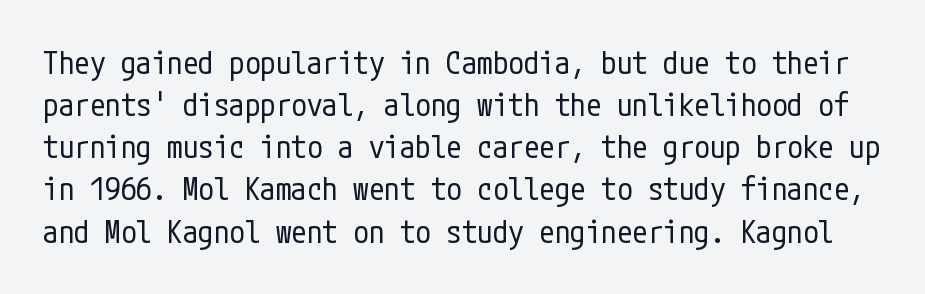
The weight would be labelled regular, book, light, or lighter still. Do the letters lean? They stand straight. Observe the ordinary spacing: letters are neighbours, not strangers. A sans-serif font was chosen for this passage. The block of text has a typical density, with ordinary space between rows. Check under the words: just untouched page.
